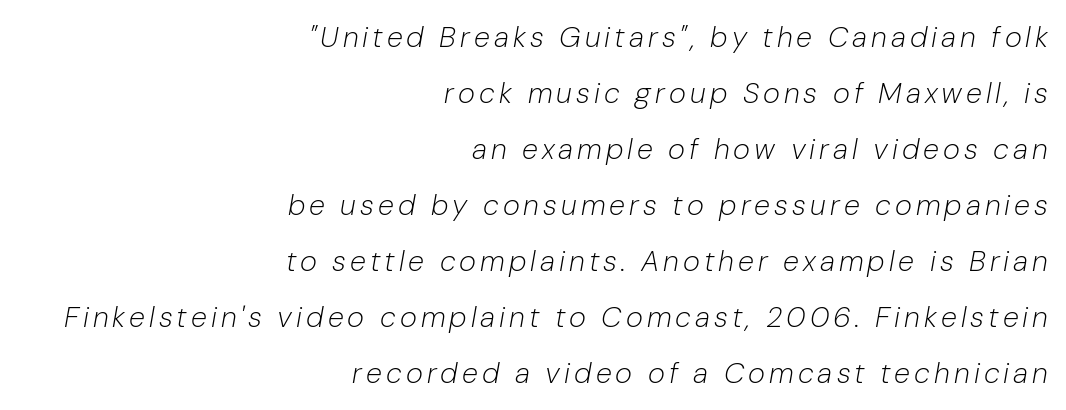
Q: Is the text bold? A: No.
Q: Is the text italic (slanted)? A: Yes, it leans right by about 10 degrees.
Q: Is the text underlined? A: No.
Q: How is the paragraph aligned? A: Right-aligned.
Q: Is the spacing between lines tight, normal or loose? A: Loose.
Q: Width (condensed, normal, or wide)? A: Normal.
Q: Stroke contrast? A: Low.
Q: x-height? A: Medium.
Q: Monospaced? A: No.
